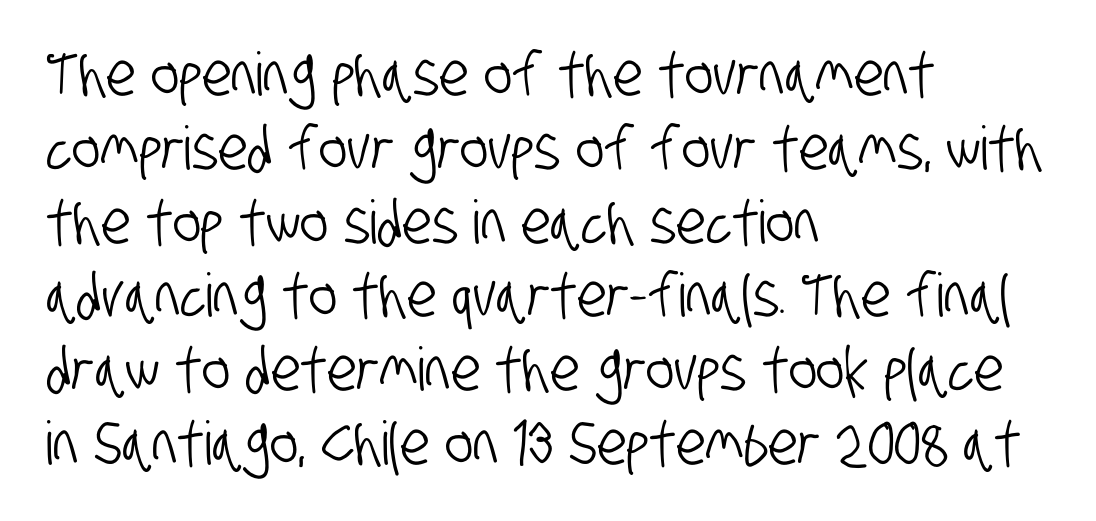
The image shows 60 px condensed sans-serif type; set left-aligned, line spacing 1.23x, normal letter spacing, not underlined; low stroke contrast and a large x-height.
